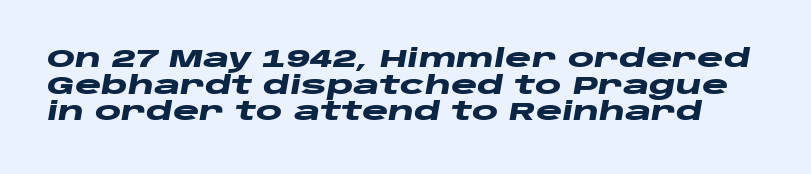
The image shows 25 px bold type, italic (leaning right); set tight line spacing (1.07x), normal letter spacing, not underlined.
